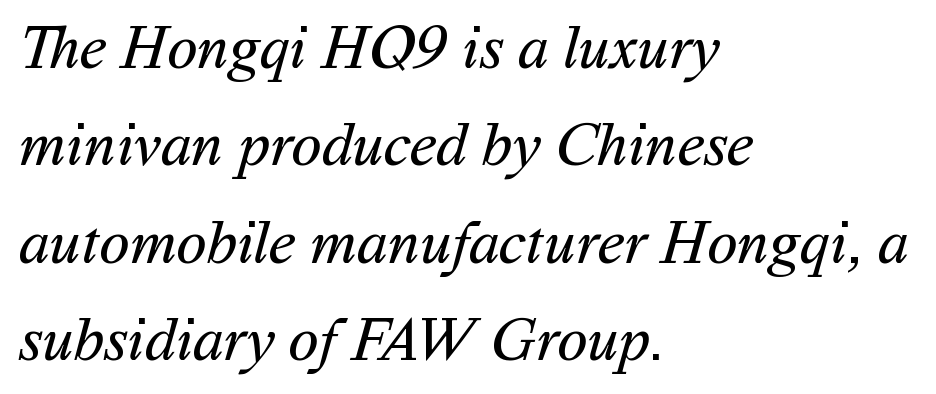
The designer went with a sans here, leaving each stem footless. A typesetter would call this proportional, since set widths differ per character. Whoever set this chose a conventional vertical rhythm. Compared with a centered layout, this one pins lines to the left instead. Tracking here is standard; glyphs follow each other at the usual distance. This is not heavy type; no bold has been used.
